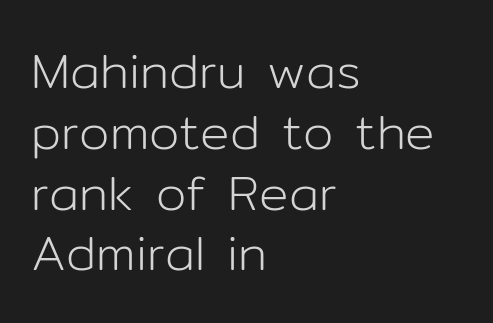
Compared with a typical body face, this is equally light or lighter still. Spacing verdict: proportional, widths tailored to each character. Classification — sans serif. The foot of each line stays bare and open. If you drew a ruler down the left edge, every line would touch it.
